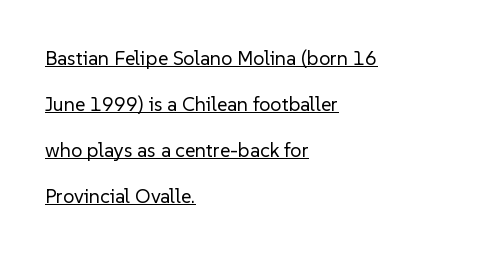
{"italic": "no", "bold": "no", "underline": "yes", "align": "left", "line_spacing": "loose", "line_spacing_ratio": 2.3, "letter_spacing": "normal", "letter_spacing_em": 0.0, "glyph_px": 20}
